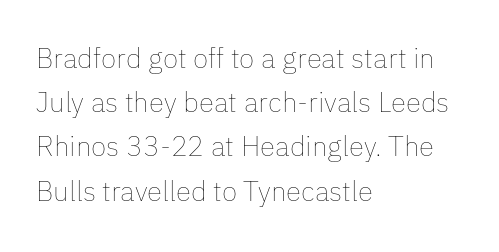
{"italic": "no", "bold": "no", "weight": "thin", "width": "normal", "stroke_contrast": "low", "x_height": "medium", "monospaced": "no", "underline": "no", "align": "left", "line_spacing": "normal", "line_spacing_ratio": 1.58, "letter_spacing": "normal", "letter_spacing_em": 0.0, "glyph_px": 28}
